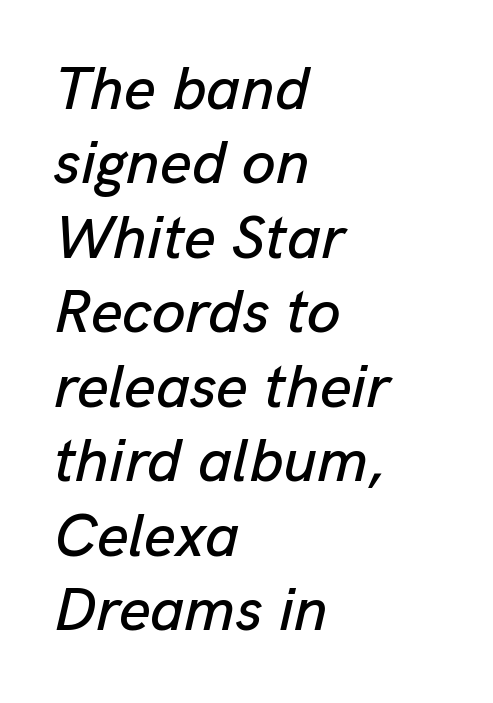
Q: Is the text italic (slanted)? A: Yes, it leans right by about 13 degrees.
Q: Is the text underlined? A: No.
Q: How is the paragraph aligned? A: Left-aligned.
Q: Is the spacing between letters normal or unusually wide? A: Normal.
Q: Width (condensed, normal, or wide)? A: Normal.
Q: Stroke contrast? A: Low.
Q: x-height? A: Medium.
Q: Monospaced? A: No.
